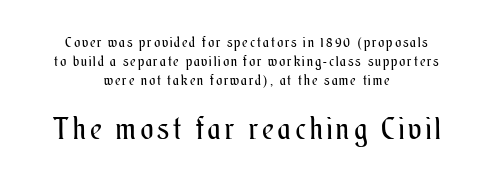
These lines sit exactly where default settings would place them. Honestly, there is no underline to notice here at all. The paragraph has two soft edges and a firm central axis. Size contrast runs from small at the top to large at the bottom. This is not heavy type; no bold has been used. Character widths vary here, with narrow letters taking less room than wide ones.
